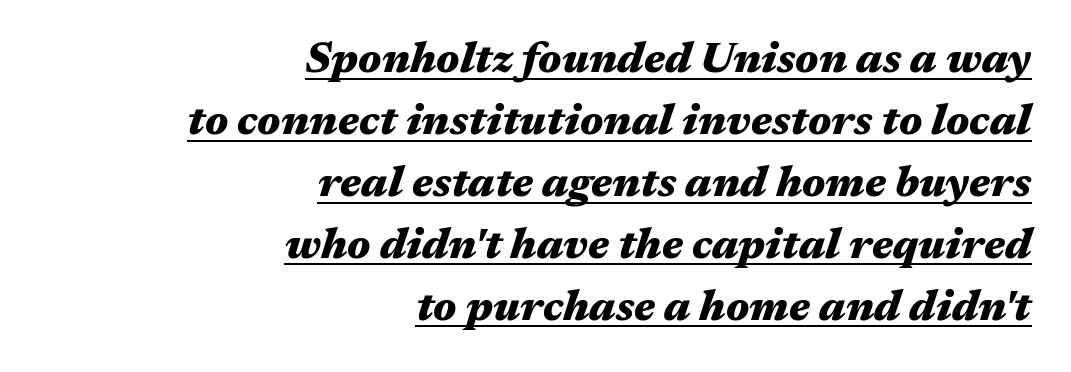
The image shows 43 px heavy, wide type, italic (leaning right); set right-aligned, normal line spacing (1.44x), normal letter spacing, underlined; medium stroke contrast and a medium x-height.
